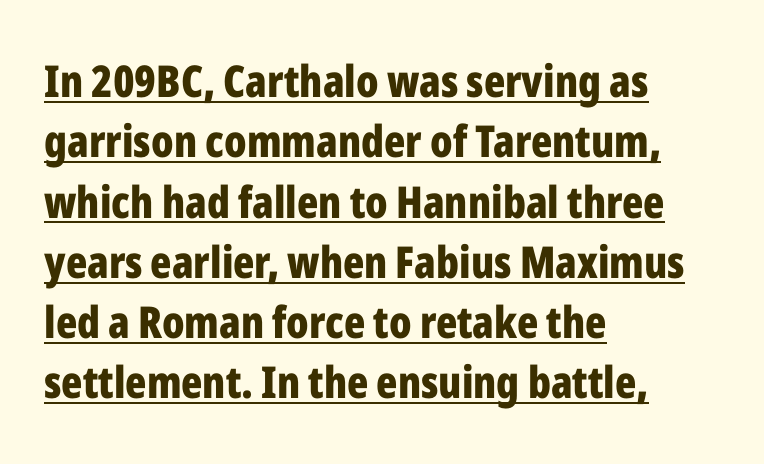
Q: Is the text bold? A: Yes.
Q: Is the text italic (slanted)? A: No, it is upright.
Q: Is the typeface a serif or a sans-serif typeface? A: Sans-serif.
Q: Is the text underlined? A: Yes.
Q: How is the paragraph aligned? A: Left-aligned.
Q: Is the spacing between letters normal or unusually wide? A: Normal.
Q: Is the spacing between lines tight, normal or loose? A: Normal.
Q: Width (condensed, normal, or wide)? A: Condensed.
Q: Stroke contrast? A: Low.
Q: x-height? A: Medium.
Q: Monospaced? A: No.
